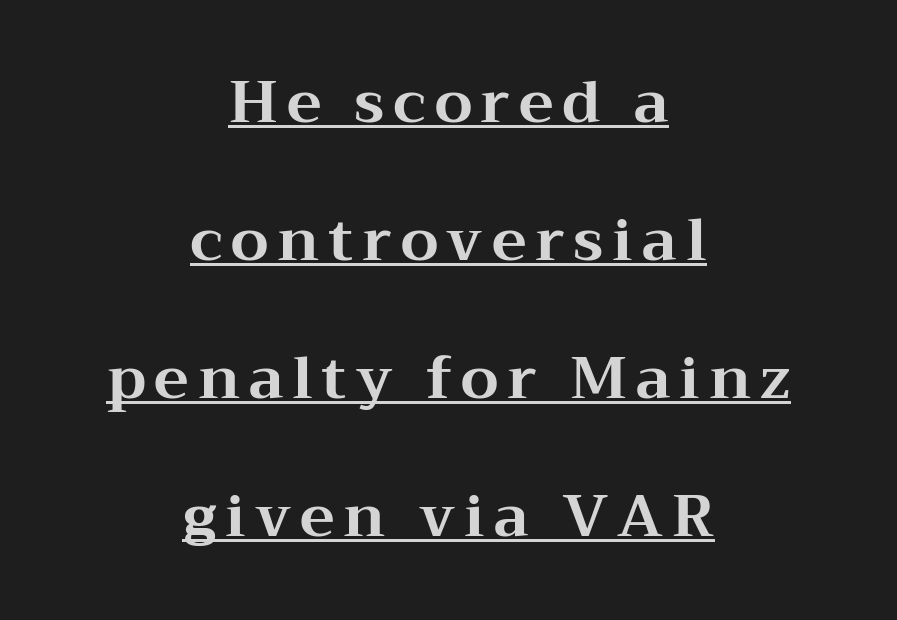
In terms of posture, this sample is upright. Each letter's strokes conclude with small projecting serifs. Horizontal alignment here is central, giving a formal, balanced look. These lines carry a lot of weight — the face is fully bold. Emphasis is given by a line drawn under the lettering.
